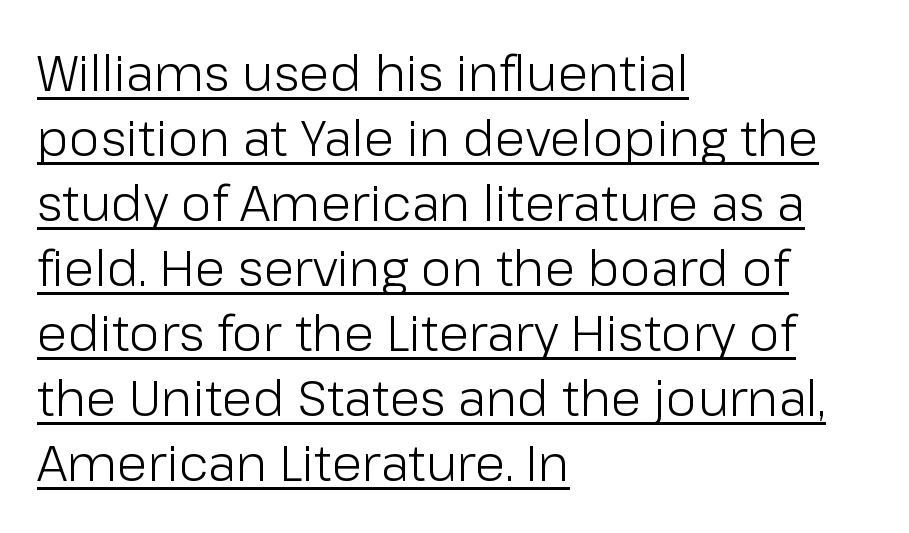
{"serif": "no", "italic": "no", "bold": "no", "weight": "light", "width": "normal", "stroke_contrast": "low", "x_height": "medium", "monospaced": "no", "underline": "yes", "align": "left", "line_spacing": "normal", "line_spacing_ratio": 1.3, "letter_spacing": "normal", "letter_spacing_em": 0.0, "glyph_px": 50}
